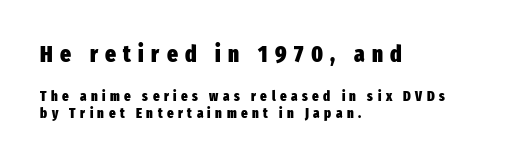
Q: Is the text bold? A: Yes.
Q: Is the text italic (slanted)? A: No, it is upright.
Q: Is the text underlined? A: No.
Q: How is the paragraph aligned? A: Left-aligned.
Q: Is the spacing between letters normal or unusually wide? A: Unusually wide.
Q: Which block of text is set in a larger size, the first (top) or the second (bottom)? A: The first (top) one.
